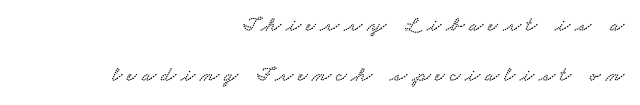
Airy leading. Loose tracking; the words dissolve into strings of separated letters. Where is the straight margin? On the right. The foot of each line stays bare and open.
